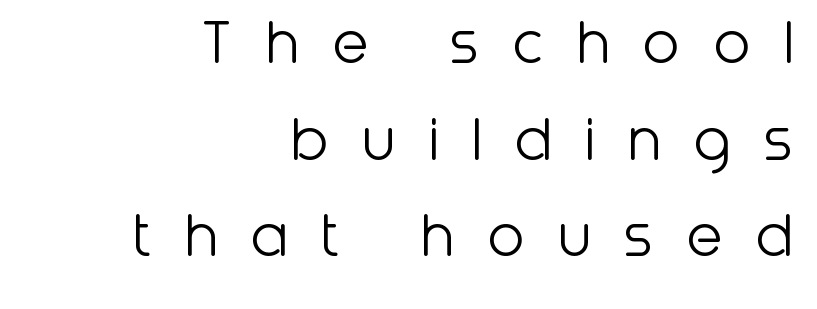
{"serif": "no", "italic": "no", "bold": "no", "weight": "light", "width": "normal", "stroke_contrast": "low", "x_height": "medium", "monospaced": "no", "underline": "no", "align": "right", "line_spacing": "normal", "line_spacing_ratio": 1.42, "letter_spacing": "wide", "letter_spacing_em": 0.47, "glyph_px": 68}
